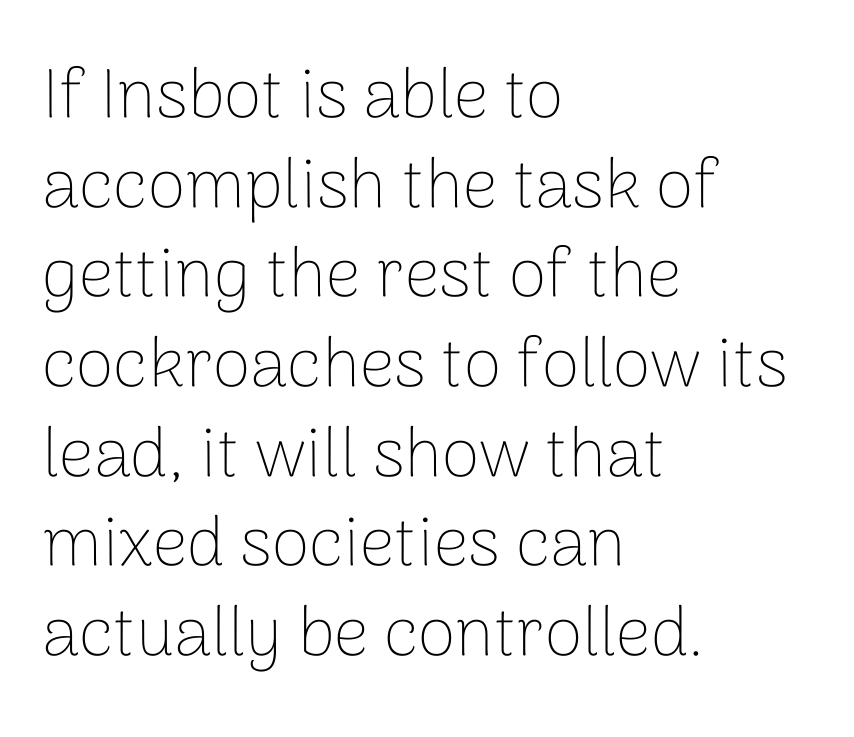
The image shows 69 px thin sans-serif type, upright; set left-aligned, normal line spacing (1.3x), normal letter spacing, not underlined; low stroke contrast and a medium x-height.
